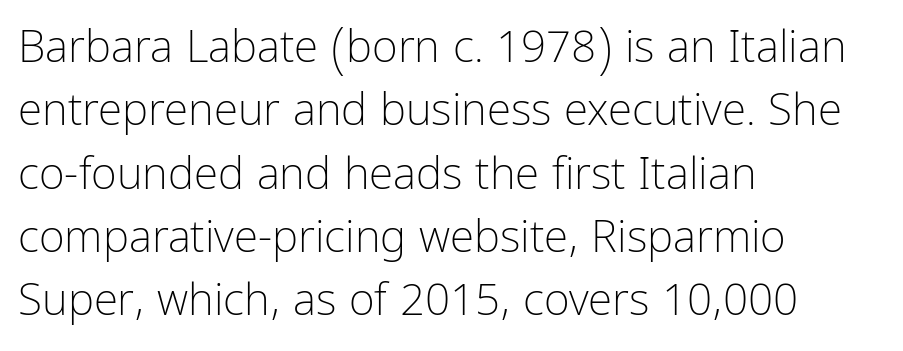
{"serif": "no", "italic": "no", "bold": "no", "weight": "light", "width": "condensed", "stroke_contrast": "low", "x_height": "medium", "monospaced": "no", "underline": "no", "align": "left", "line_spacing": "normal", "line_spacing_ratio": 1.44, "letter_spacing": "normal", "letter_spacing_em": 0.0, "glyph_px": 44}
